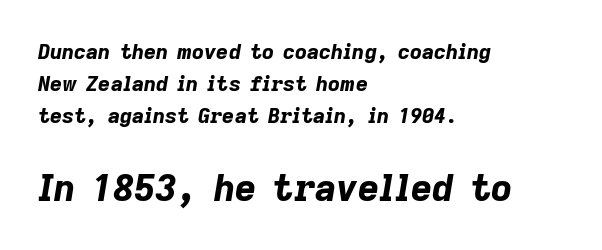
Clear beneath every line of the passage. Two sizes are in play, and the larger belongs to the second block. You could call the tracking neutral — neither tight nor loose. Quick note: interline space is typical. These lines were composed using italics.
